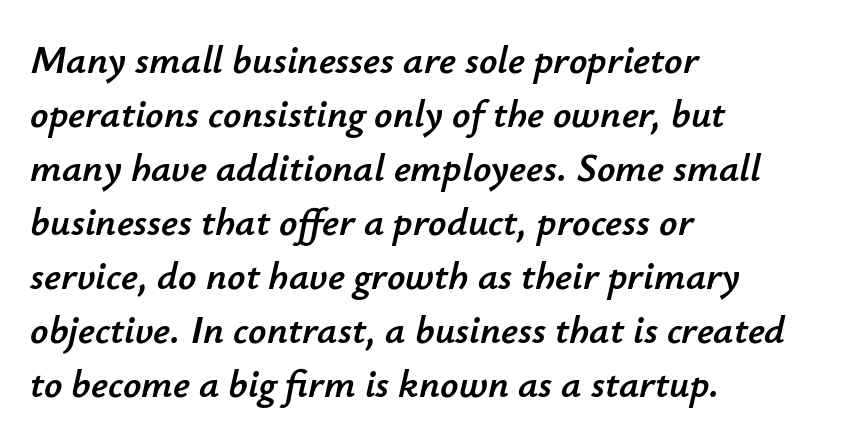
Just letters on the line, the space beneath them empty. In terms of posture, this sample is oblique. Standard letterfit; no display-style spreading of the glyphs. Left-aligned paragraph, ragged on the right.
